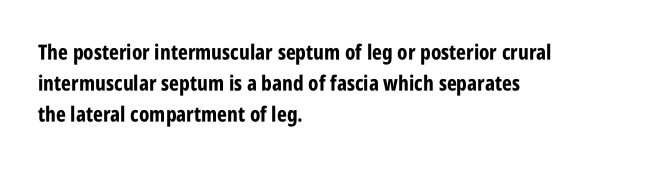
{"italic": "no", "bold": "yes", "underline": "no", "align": "left", "line_spacing": "normal", "line_spacing_ratio": 1.48, "letter_spacing": "normal", "letter_spacing_em": 0.0, "glyph_px": 21}
